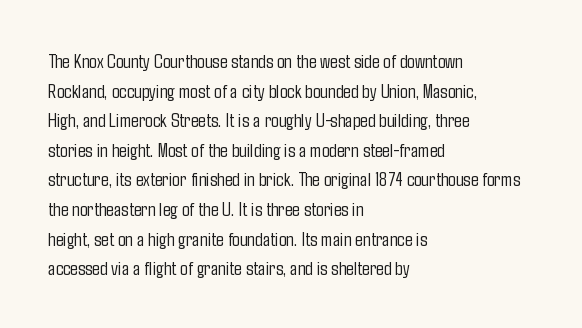
The image shows 20 px text type, upright; set left-aligned, normal line spacing (1.48x), normal letter spacing, not underlined.
